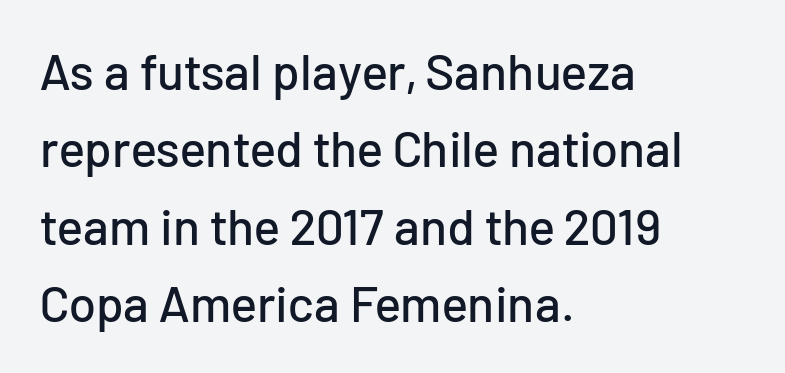
{"serif": "no", "italic": "no", "width": "normal", "stroke_contrast": "low", "x_height": "medium", "monospaced": "no", "underline": "no", "align": "left", "line_spacing": "normal", "line_spacing_ratio": 1.55, "letter_spacing": "normal", "letter_spacing_em": 0.0, "glyph_px": 50}
